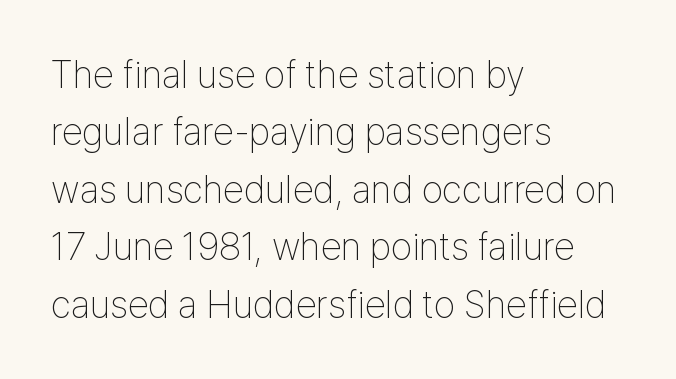
{"serif": "no", "italic": "no", "bold": "no", "weight": "thin", "width": "condensed", "stroke_contrast": "low", "x_height": "medium", "monospaced": "no", "underline": "no", "align": "left", "line_spacing": "normal", "line_spacing_ratio": 1.51, "letter_spacing": "normal", "letter_spacing_em": 0.0, "glyph_px": 38}
